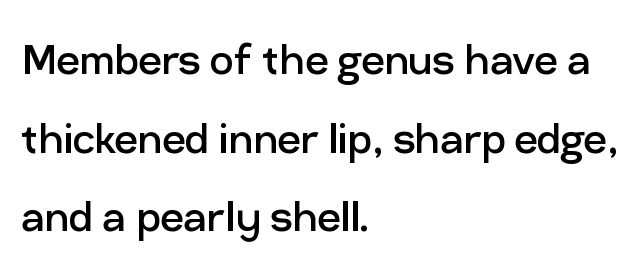
Q: Is the text bold? A: No.
Q: Is the text italic (slanted)? A: No, it is upright.
Q: Is the typeface a serif or a sans-serif typeface? A: Sans-serif.
Q: Is the text underlined? A: No.
Q: How is the paragraph aligned? A: Left-aligned.
Q: Is the spacing between letters normal or unusually wide? A: Normal.
Q: Is the spacing between lines tight, normal or loose? A: Normal.
Q: Width (condensed, normal, or wide)? A: Normal.
Q: Stroke contrast? A: Low.
Q: x-height? A: Medium.
Q: Monospaced? A: No.
